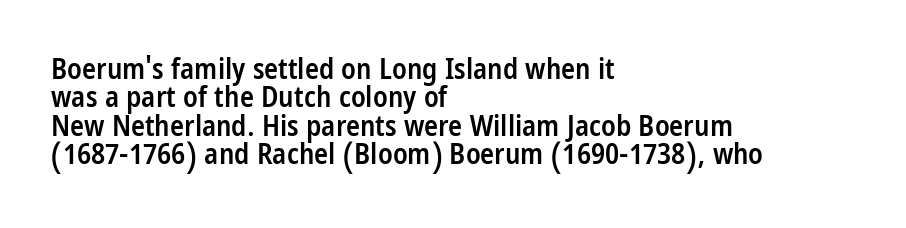
The image shows 29 px semibold, condensed sans-serif type, upright; set left-aligned, tight line spacing (0.98x), normal letter spacing, not underlined; low stroke contrast and a large x-height.
